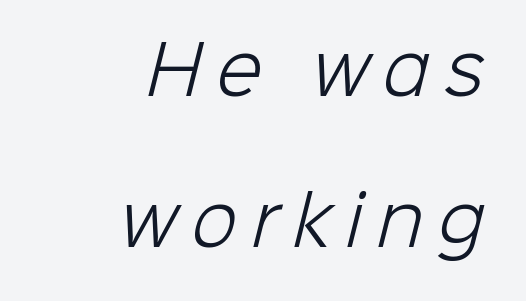
Classification — sans serif. Leading: increased. No heavy texture on the line: the type isn't bold. The string is rendered with underlining switched off.
